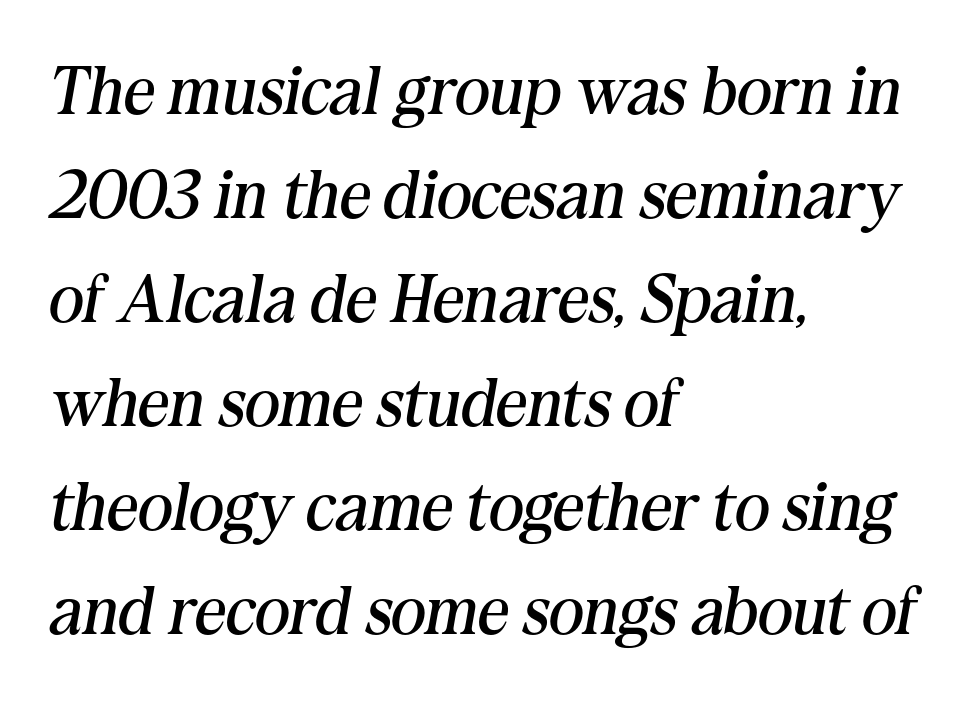
The image shows 68 px regular-weight serif type, italic (leaning right); set left-aligned, normal line spacing (1.53x), normal letter spacing, not underlined; medium stroke contrast and a medium x-height.
